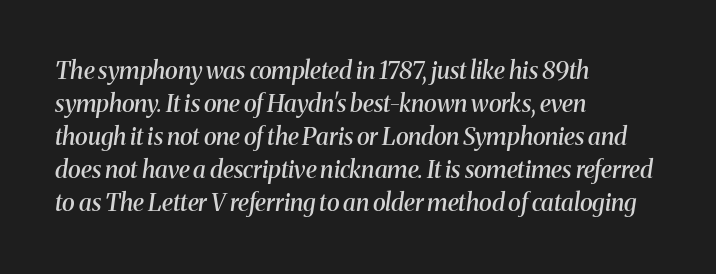
Q: Is the text bold? A: Semi-bold.
Q: Is the text italic (slanted)? A: Yes, it leans right by about 8 degrees.
Q: Is the text underlined? A: No.
Q: How is the paragraph aligned? A: Left-aligned.
Q: Is the spacing between letters normal or unusually wide? A: Normal.
Q: Is the spacing between lines tight, normal or loose? A: Normal.
